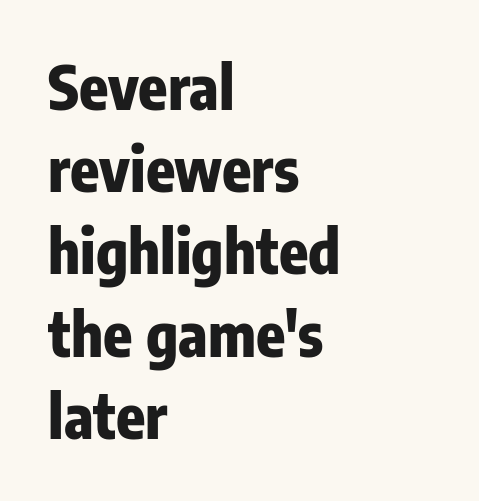
Q: Is the text bold? A: Yes.
Q: Is the text italic (slanted)? A: No, it is upright.
Q: Is the typeface a serif or a sans-serif typeface? A: Sans-serif.
Q: Is the text underlined? A: No.
Q: How is the paragraph aligned? A: Left-aligned.
Q: Is the spacing between letters normal or unusually wide? A: Normal.
Q: Is the spacing between lines tight, normal or loose? A: Normal.
Q: Width (condensed, normal, or wide)? A: Condensed.
Q: Stroke contrast? A: Low.
Q: x-height? A: Medium.
Q: Monospaced? A: No.
